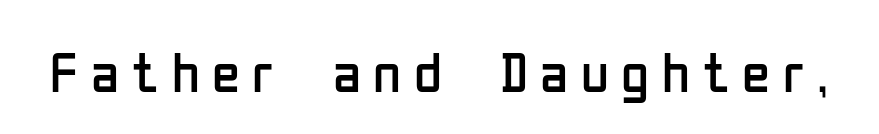
The image shows 57 px regular-weight, condensed sans-serif type, upright; set unusually wide letter spacing (+0.22 em), not underlined; low stroke contrast and a medium x-height.
